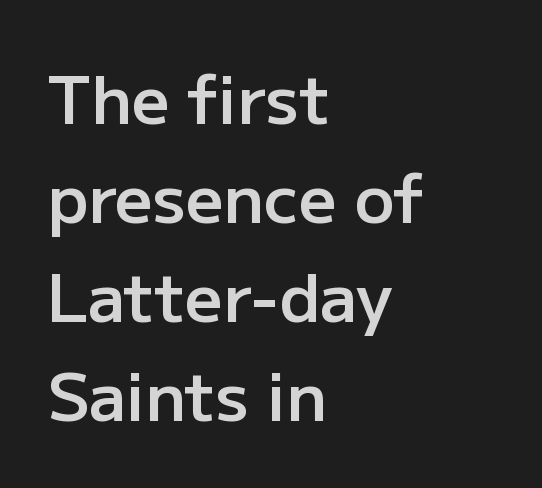
The image shows 66 px semibold sans-serif type, upright; set left-aligned, normal line spacing (1.5x), normal letter spacing, not underlined; low stroke contrast and a medium x-height.
